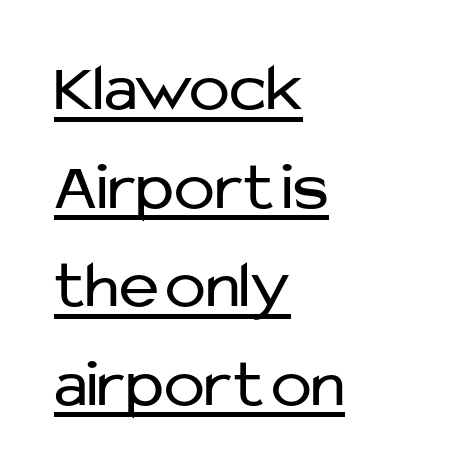
{"serif": "no", "italic": "no", "bold": "no", "weight": "regular", "width": "normal", "stroke_contrast": "low", "x_height": "medium", "monospaced": "no", "underline": "yes", "align": "left", "line_spacing": "normal", "line_spacing_ratio": 1.45, "letter_spacing": "normal", "letter_spacing_em": 0.0, "glyph_px": 68}
